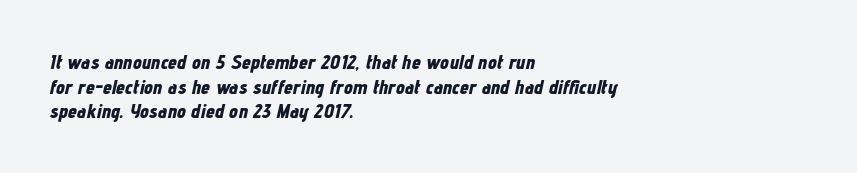
In terms of weight, the rendering is a true, heavy bold. Short and long lines alike share a common starting point at left. There's an unmistakable incline to the writing here. You could call the tracking neutral — neither tight nor loose. The baseline area is clear.
